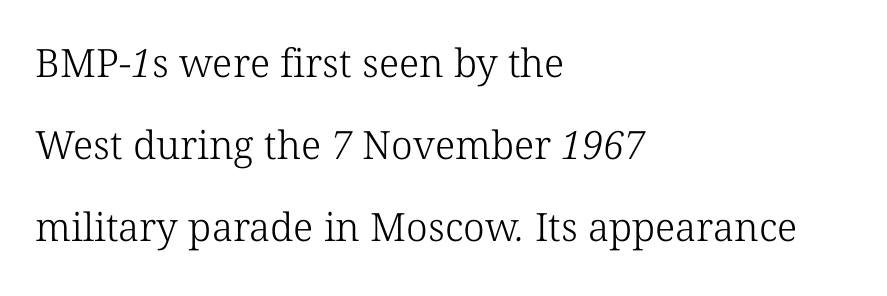
Q: Is the text bold? A: No.
Q: Is the typeface a serif or a sans-serif typeface? A: Serif.
Q: Is the text underlined? A: No.
Q: How is the paragraph aligned? A: Left-aligned.
Q: Is the spacing between letters normal or unusually wide? A: Normal.
Q: Is the spacing between lines tight, normal or loose? A: Loose.
Q: Width (condensed, normal, or wide)? A: Normal.
Q: Stroke contrast? A: Low.
Q: x-height? A: Medium.
Q: Monospaced? A: No.
